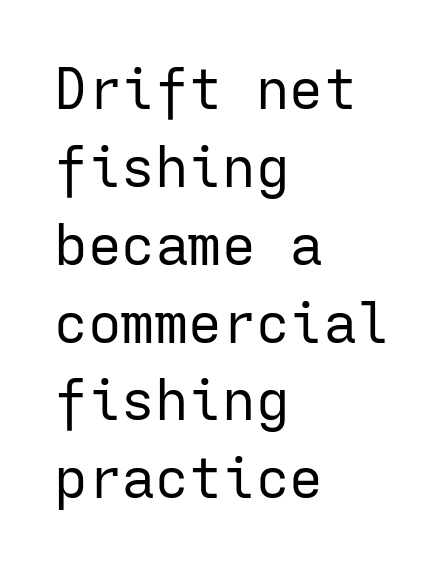
These lines are rendered in a fixed-pitch font. Posture: upright roman. The cut favours lightness, reaching ordinary text weight at its darkest. The designer went with a sans here, leaving each stem footless. No word sits above an underline.
